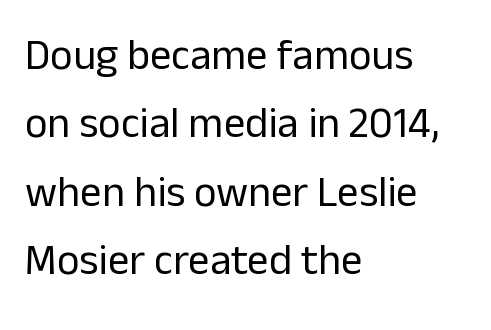
Q: Is the text bold? A: No.
Q: Is the text italic (slanted)? A: No, it is upright.
Q: Is the typeface a serif or a sans-serif typeface? A: Sans-serif.
Q: Is the text underlined? A: No.
Q: How is the paragraph aligned? A: Left-aligned.
Q: Is the spacing between letters normal or unusually wide? A: Normal.
Q: Is the spacing between lines tight, normal or loose? A: Normal.
Q: Width (condensed, normal, or wide)? A: Normal.
Q: Stroke contrast? A: Low.
Q: x-height? A: Medium.
Q: Monospaced? A: No.
